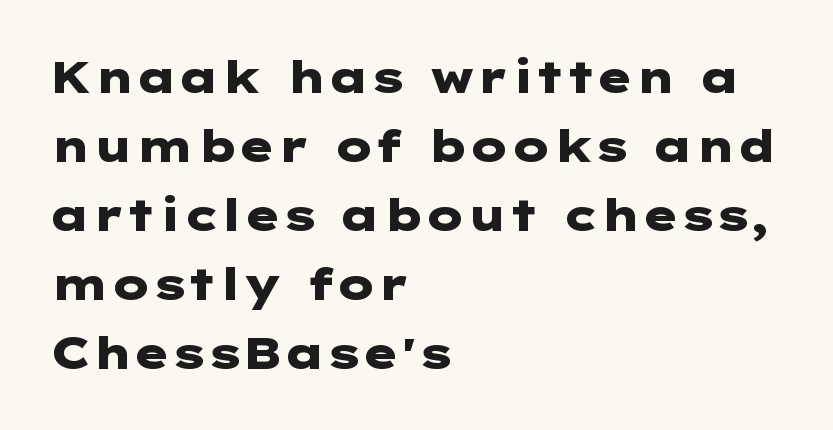
{"serif": "no", "italic": "no", "bold": "yes", "weight": "heavy", "width": "wide", "stroke_contrast": "low", "x_height": "medium", "underline": "no", "align": "left", "line_spacing": "normal", "line_spacing_ratio": 1.57, "letter_spacing": "normal", "letter_spacing_em": 0.0, "glyph_px": 44}
